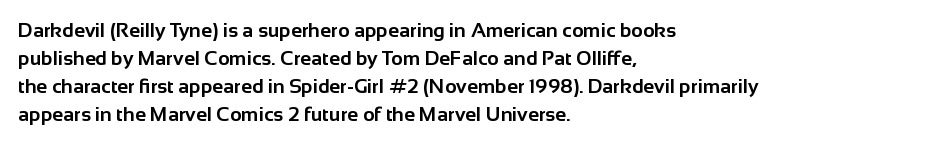
{"italic": "no", "bold": "yes", "underline": "no", "align": "left", "line_spacing": "normal", "line_spacing_ratio": 1.4, "letter_spacing": "normal", "letter_spacing_em": 0.0, "glyph_px": 20}
